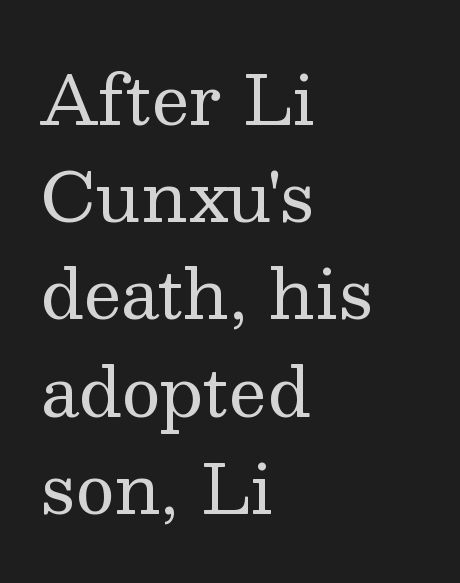
{"serif": "yes", "italic": "no", "bold": "no", "weight": "regular", "width": "normal", "stroke_contrast": "medium", "x_height": "medium", "monospaced": "no", "underline": "no", "align": "left", "line_spacing": "normal", "line_spacing_ratio": 1.43, "letter_spacing": "normal", "letter_spacing_em": 0.0, "glyph_px": 68}
